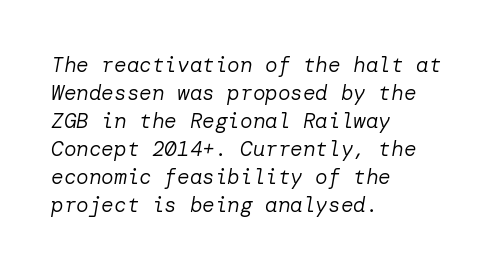
The image shows 21 px text type, italic (leaning right); set left-aligned, normal line spacing (1.33x), normal letter spacing, not underlined.
